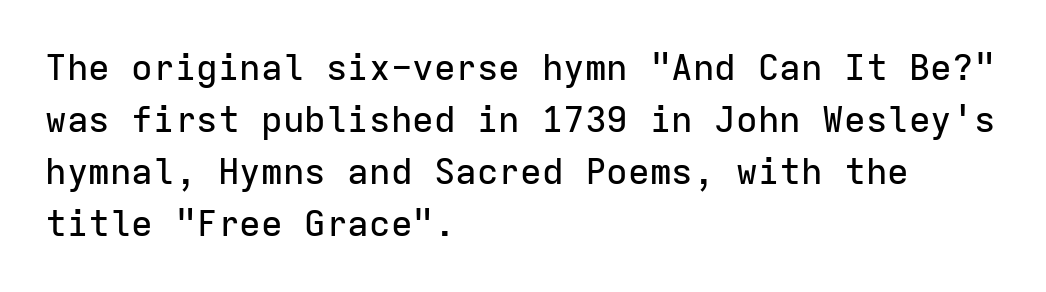
Q: Is the text italic (slanted)? A: No, it is upright.
Q: Is the typeface a serif or a sans-serif typeface? A: Sans-serif.
Q: Is the text underlined? A: No.
Q: How is the paragraph aligned? A: Left-aligned.
Q: Is the spacing between letters normal or unusually wide? A: Normal.
Q: Is the spacing between lines tight, normal or loose? A: Normal.
Q: Width (condensed, normal, or wide)? A: Normal.
Q: Stroke contrast? A: Low.
Q: x-height? A: Medium.
Q: Monospaced? A: Yes.
